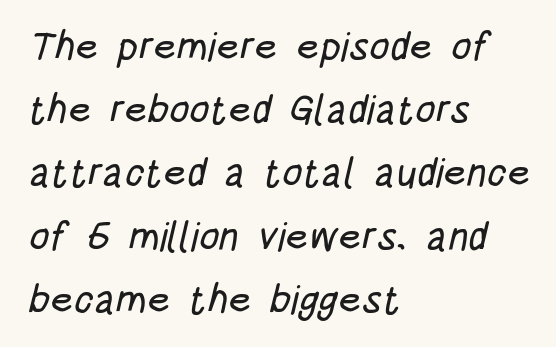
The image shows 40 px condensed sans-serif type; set left-aligned, normal line spacing (1.58x), normal letter spacing, not underlined; low stroke contrast and a large x-height.
